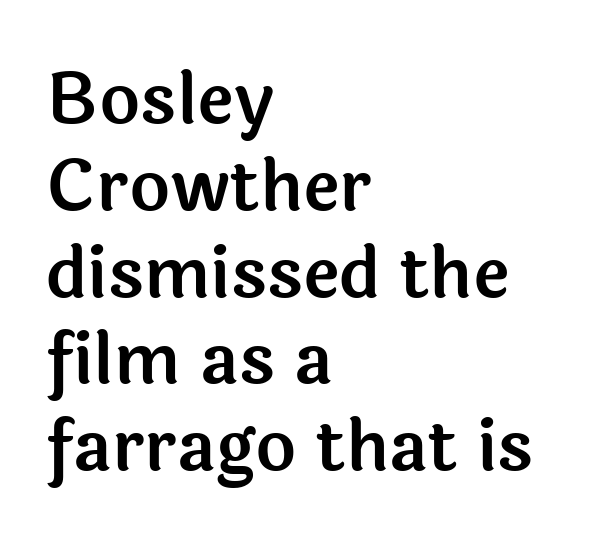
{"serif": "no", "italic": "no", "width": "normal", "x_height": "medium", "monospaced": "no", "underline": "no", "align": "left", "line_spacing_ratio": 1.24, "letter_spacing": "normal", "letter_spacing_em": 0.0, "glyph_px": 70}
